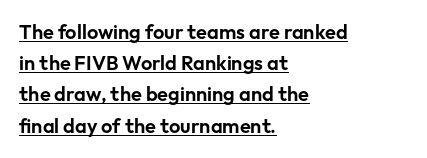
Left-aligned paragraph, ragged on the right. Has an underline been added? It has. A typesetter would call this leading conventional body-copy spacing. Look at the tracking — it's just the regular setting, nothing added. A typesetter would mark this as roman, not italic.
